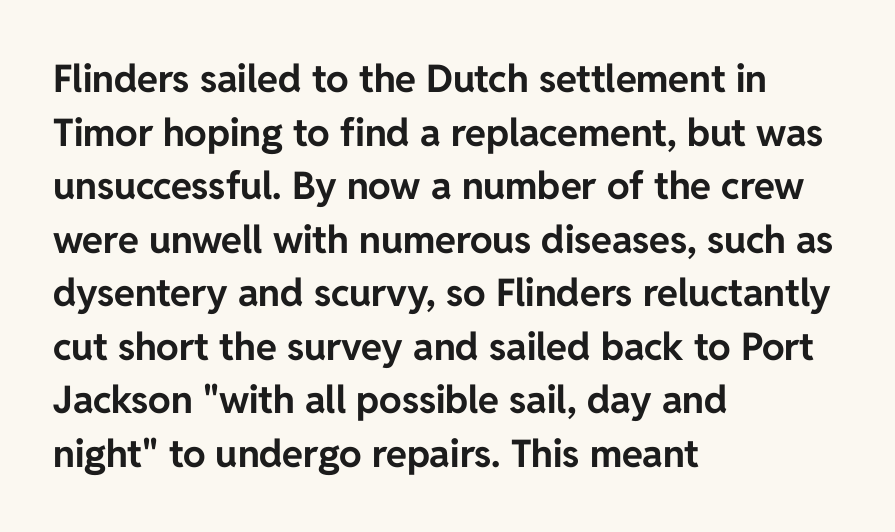
Q: Is the text bold? A: Yes.
Q: Is the text italic (slanted)? A: No, it is upright.
Q: Is the typeface a serif or a sans-serif typeface? A: Sans-serif.
Q: Is the text underlined? A: No.
Q: How is the paragraph aligned? A: Left-aligned.
Q: Is the spacing between letters normal or unusually wide? A: Normal.
Q: Is the spacing between lines tight, normal or loose? A: Normal.
Q: Width (condensed, normal, or wide)? A: Normal.
Q: Stroke contrast? A: Low.
Q: x-height? A: Medium.
Q: Monospaced? A: No.
